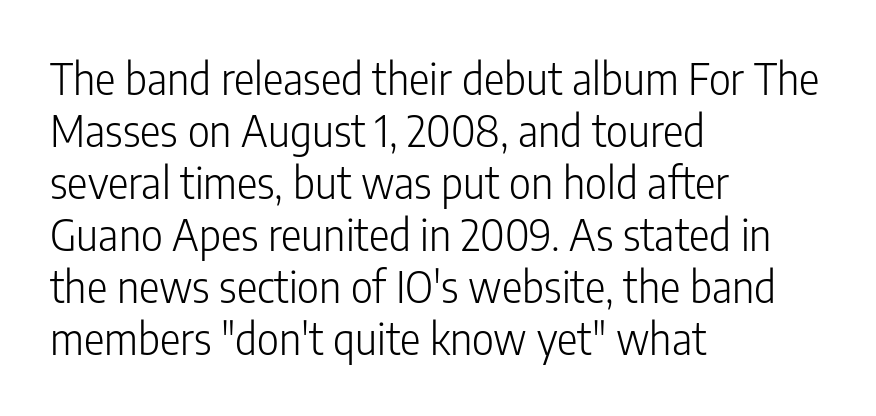
The image shows 43 px light, condensed sans-serif type, upright; set left-aligned, line spacing 1.21x, normal letter spacing, not underlined; low stroke contrast and a medium x-height.
